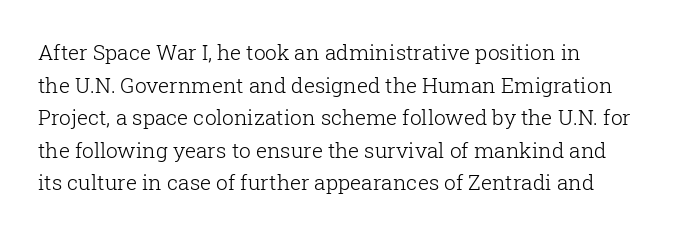
The axis of the letterforms is exactly vertical. Here the glyphs are tracked normally, forming tight word shapes. Descenders hang freely into open space. Line beginnings align vertically; line endings do not. The rows are spaced the way most documents space them.
